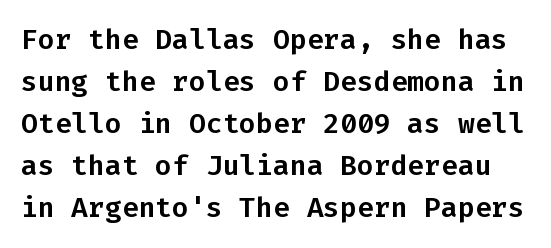
Anything drawn beneath the words? Only blank space. Looks like terminal output: every glyph gets an equal slot. Posture: straight, roman, zero tilt. To sum up the face: it is a sans, with no serifs.
